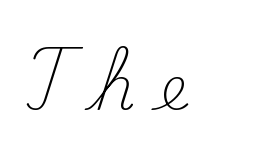
{"serif": "yes", "bold": "no", "weight": "light", "width": "normal", "stroke_contrast": "medium", "x_height": "small", "monospaced": "no", "underline": "no", "letter_spacing": "wide", "letter_spacing_em": 0.4, "glyph_px": 61}
